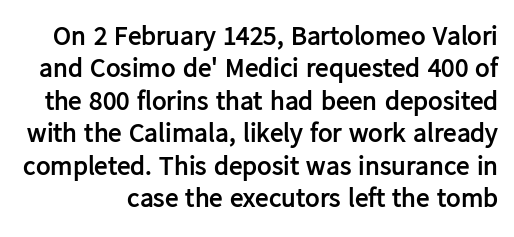
The image shows 27 px bold type, upright; set line spacing 1.2x, normal letter spacing, not underlined.
